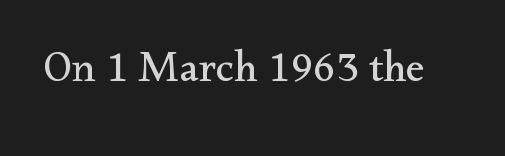
The face used here is rendered with its standard letterfit. Decoration check: the copy has no underline. This is roman type, the default non-slanted kind. The rendering uses natural spacing where letterforms have individual widths. The face used here is seriffed, in the tradition of book romans. Heft: none added — not bold.
